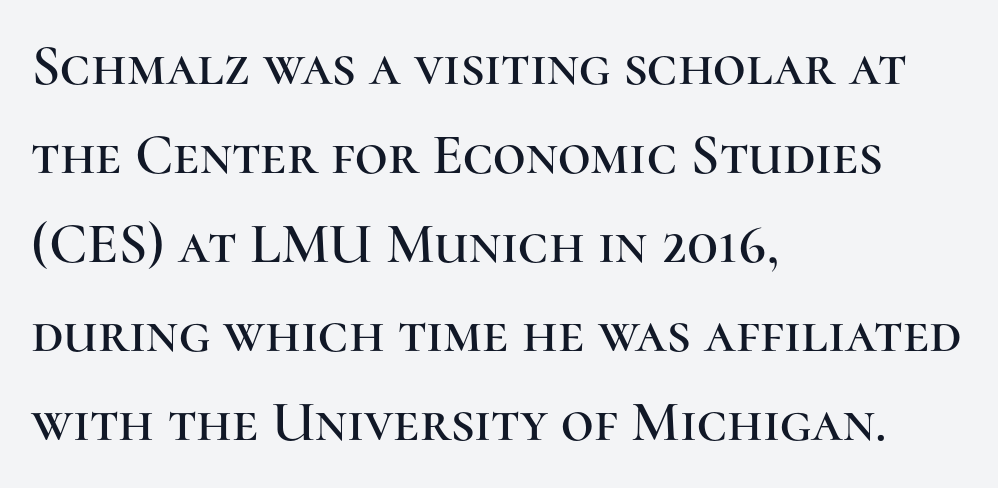
The type sits square on the baseline with zero lean. If you drew a ruler down the left edge, every line would touch it. Does the type have serifs? Yes, each stem ends in a small foot. Think of a printed novel: that variable character pitch is what you see here. Quick note: underline off. In terms of letterspacing, this is plain default setting.
